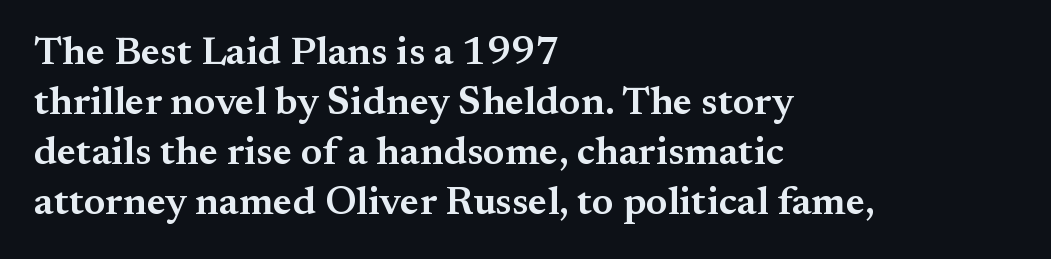
{"serif": "yes", "italic": "no", "bold": "semi", "weight": "semibold", "width": "normal", "stroke_contrast": "medium", "x_height": "small", "monospaced": "no", "underline": "no", "align": "left", "line_spacing": "normal", "line_spacing_ratio": 1.25, "letter_spacing": "normal", "letter_spacing_em": 0.0, "glyph_px": 40}
